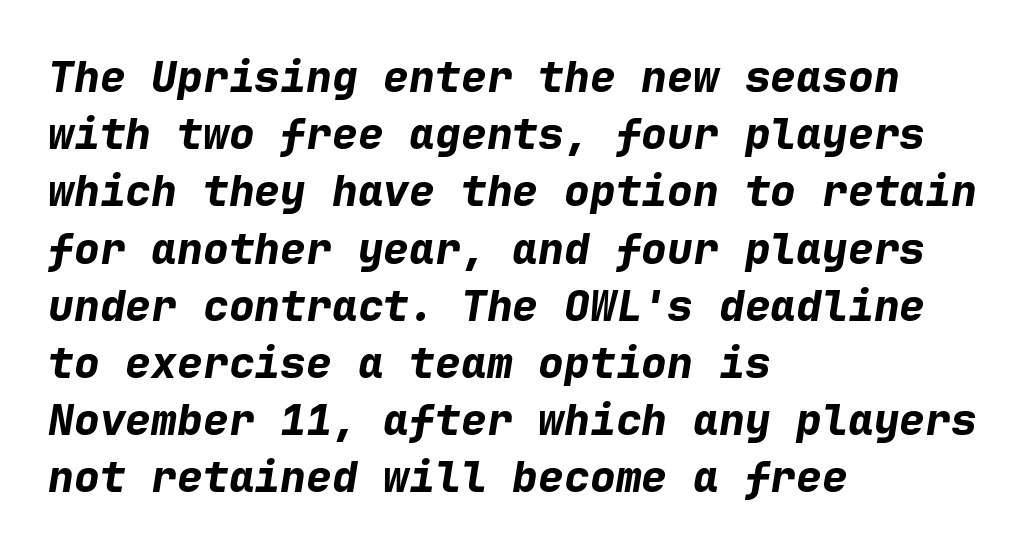
Q: Is the text bold? A: Yes.
Q: Is the text italic (slanted)? A: Yes, it leans right by about 9 degrees.
Q: Is the text underlined? A: No.
Q: How is the paragraph aligned? A: Left-aligned.
Q: Is the spacing between letters normal or unusually wide? A: Normal.
Q: Is the spacing between lines tight, normal or loose? A: Normal.
Q: Width (condensed, normal, or wide)? A: Normal.
Q: Stroke contrast? A: Low.
Q: x-height? A: Medium.
Q: Monospaced? A: Yes.
